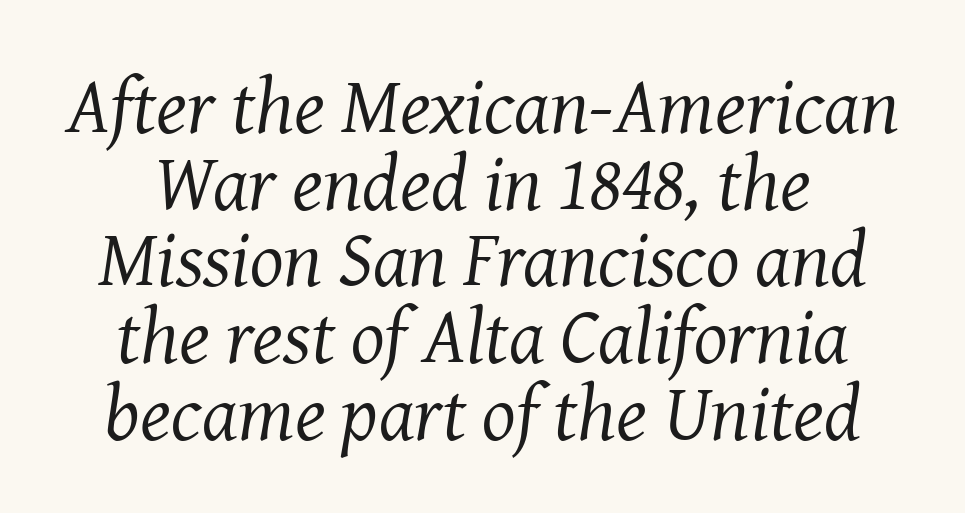
{"serif": "yes", "italic": "yes", "lean": "right", "slant_degrees": 8, "bold": "no", "weight": "regular", "width": "normal", "stroke_contrast": "medium", "x_height": "medium", "monospaced": "no", "underline": "no", "align": "center", "line_spacing": "tight", "line_spacing_ratio": 0.97, "letter_spacing": "normal", "letter_spacing_em": 0.0, "glyph_px": 79}
